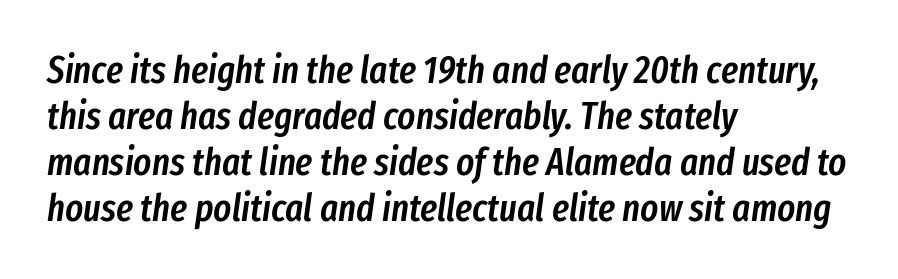
Q: Is the text bold? A: Semi-bold.
Q: Is the text italic (slanted)? A: Yes, it leans right by about 8 degrees.
Q: Is the text underlined? A: No.
Q: How is the paragraph aligned? A: Left-aligned.
Q: Is the spacing between letters normal or unusually wide? A: Normal.
Q: Width (condensed, normal, or wide)? A: Condensed.
Q: Stroke contrast? A: Low.
Q: x-height? A: Medium.
Q: Monospaced? A: No.
